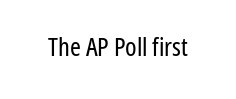
Q: Is the text bold? A: No.
Q: Is the text italic (slanted)? A: No, it is upright.
Q: Is the text underlined? A: No.
Q: Is the spacing between letters normal or unusually wide? A: Normal.
